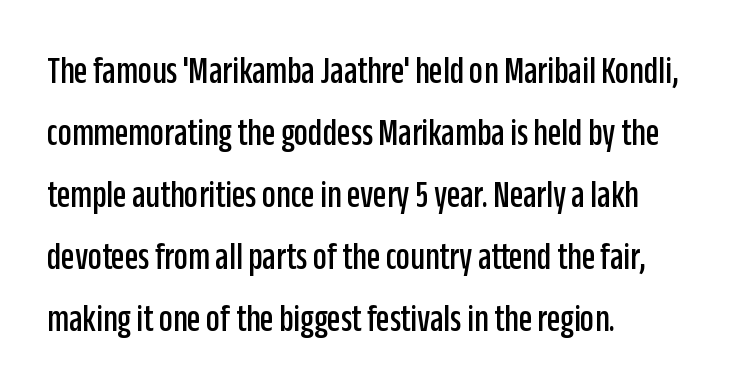
Has an underline been added? It has not. The type family on display is of the sans-serif kind. The typesetter chose a ragged-right arrangement here. The type is set solid horizontally, with unmodified tracking.
